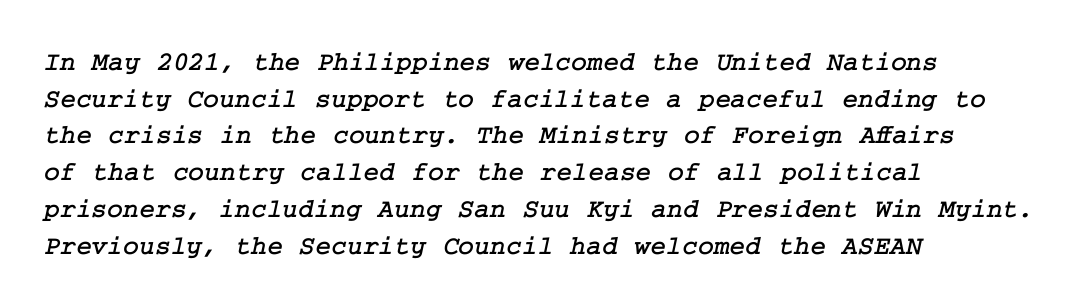
The area under the type is left untouched. Line beginnings align vertically; line endings do not. Each new line begins a customary step beneath the previous one. Nothing unusual about the tracking: characters are spaced as the font intends.
